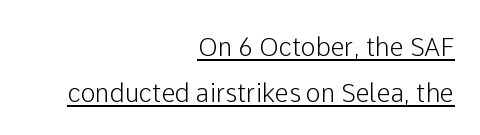
The image shows 25 px text type, upright; set right-aligned, line spacing 1.84x, normal letter spacing, underlined.
